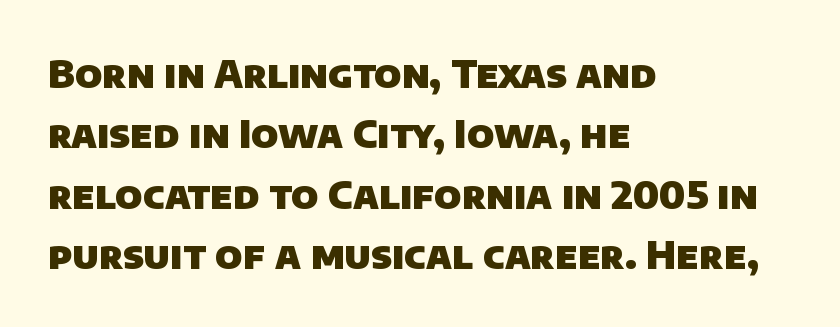
{"serif": "no", "bold": "yes", "weight": "heavy", "width": "normal", "stroke_contrast": "low", "x_height": "large", "monospaced": "no", "underline": "no", "align": "left", "line_spacing": "normal", "line_spacing_ratio": 1.59, "letter_spacing": "normal", "letter_spacing_em": 0.0, "glyph_px": 38}
